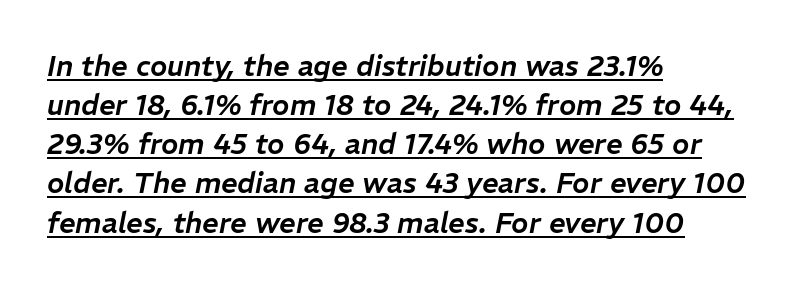
Q: Is the text italic (slanted)? A: Yes, it leans right by about 11 degrees.
Q: Is the text underlined? A: Yes.
Q: How is the paragraph aligned? A: Left-aligned.
Q: Is the spacing between letters normal or unusually wide? A: Normal.
Q: Is the spacing between lines tight, normal or loose? A: Normal.
Q: Width (condensed, normal, or wide)? A: Normal.
Q: Stroke contrast? A: Low.
Q: x-height? A: Medium.
Q: Monospaced? A: No.
